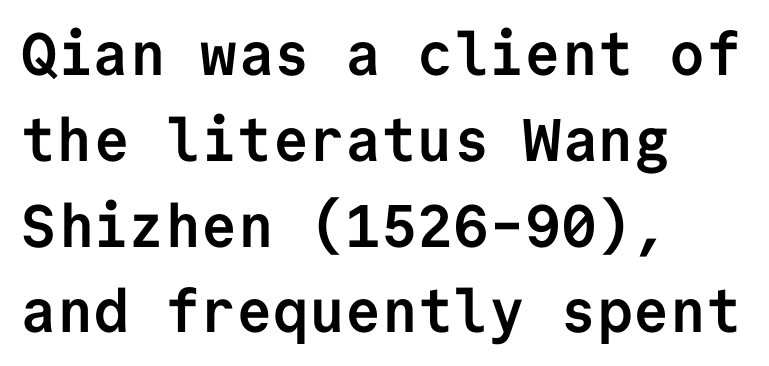
The image shows 60 px semibold sans-serif type, upright, monospaced; set left-aligned, normal line spacing (1.43x), normal letter spacing, not underlined; low stroke contrast and a medium x-height.
